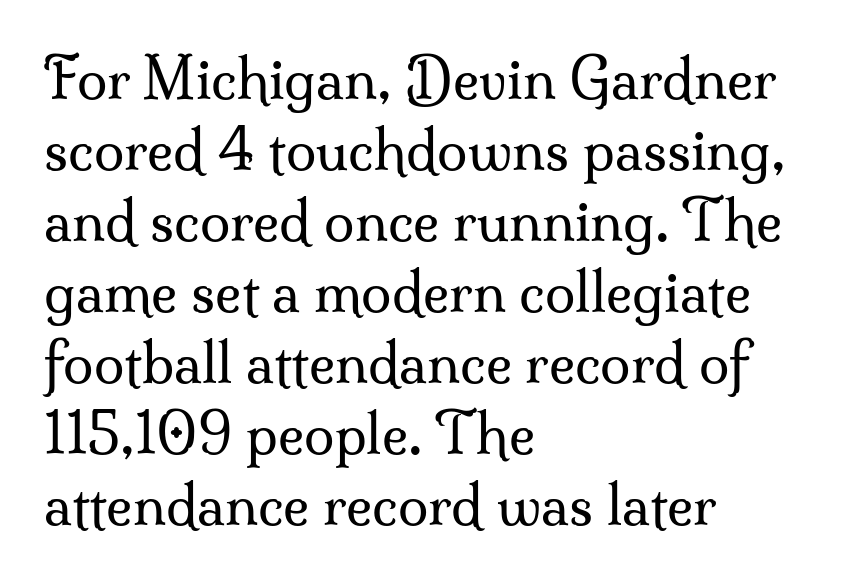
{"serif": "yes", "italic": "no", "bold": "no", "weight": "regular", "width": "normal", "stroke_contrast": "medium", "x_height": "small", "monospaced": "no", "underline": "no", "align": "left", "line_spacing": "normal", "line_spacing_ratio": 1.29, "letter_spacing": "normal", "letter_spacing_em": 0.0, "glyph_px": 55}
